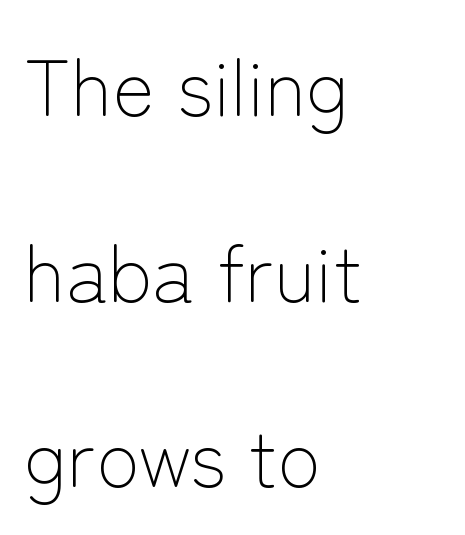
Proportional: the letters do not fall into vertical columns. This sample trades compactness for vertical openness between lines. Letters have the restrained weight of plain body copy at most. Each line starts at the same left margin while the right side varies. Tracking value appears to be zero — textbook default spacing.
